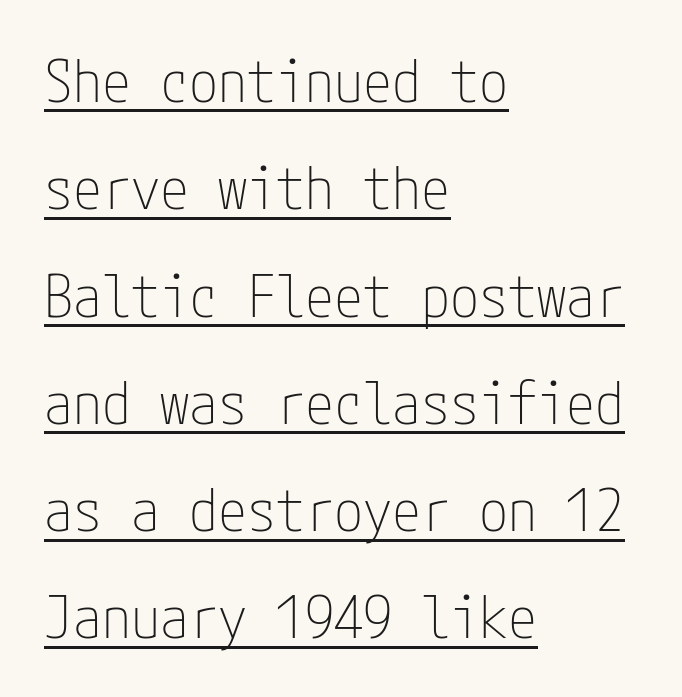
Unbolded letterforms with no extra heft. Underline: present. Look at the bottom of the vertical strokes: they stop flat, with no serifs. The type sits square on the baseline with zero lean. Nothing unusual about the tracking: characters are spaced as the font intends.
